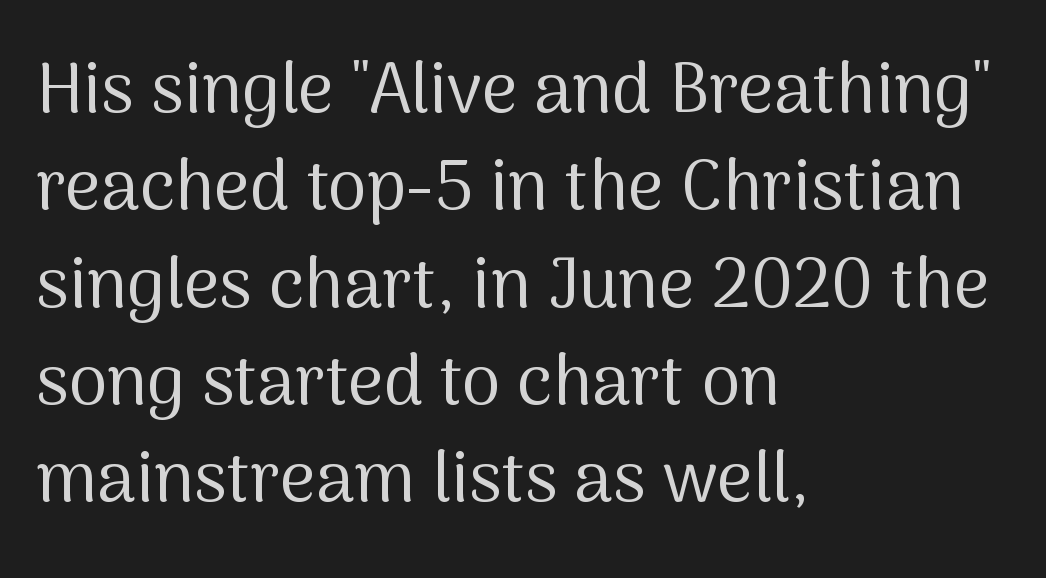
Q: Is the text bold? A: No.
Q: Is the text italic (slanted)? A: No, it is upright.
Q: Is the typeface a serif or a sans-serif typeface? A: Sans-serif.
Q: Is the text underlined? A: No.
Q: How is the paragraph aligned? A: Left-aligned.
Q: Is the spacing between letters normal or unusually wide? A: Normal.
Q: Is the spacing between lines tight, normal or loose? A: Normal.
Q: Width (condensed, normal, or wide)? A: Normal.
Q: Stroke contrast? A: Medium.
Q: x-height? A: Medium.
Q: Monospaced? A: No.
